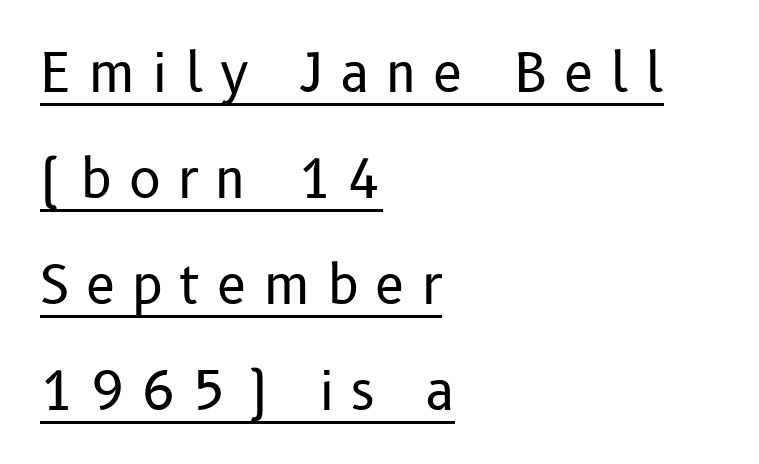
Q: Is the text bold? A: No.
Q: Is the text italic (slanted)? A: No, it is upright.
Q: Is the typeface a serif or a sans-serif typeface? A: Sans-serif.
Q: Is the text underlined? A: Yes.
Q: How is the paragraph aligned? A: Left-aligned.
Q: Is the spacing between letters normal or unusually wide? A: Unusually wide.
Q: Is the spacing between lines tight, normal or loose? A: Loose.
Q: Width (condensed, normal, or wide)? A: Normal.
Q: Stroke contrast? A: Low.
Q: x-height? A: Medium.
Q: Monospaced? A: No.
